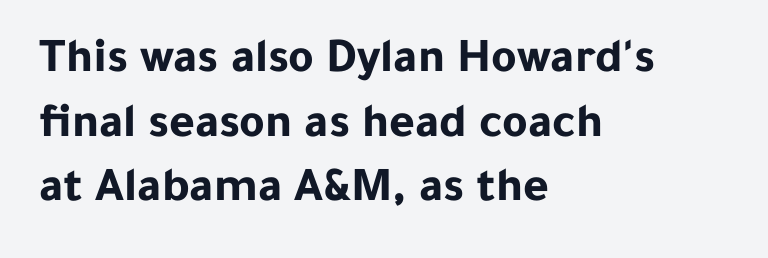
Q: Is the text bold? A: Yes.
Q: Is the text italic (slanted)? A: No, it is upright.
Q: Is the typeface a serif or a sans-serif typeface? A: Sans-serif.
Q: Is the text underlined? A: No.
Q: How is the paragraph aligned? A: Left-aligned.
Q: Is the spacing between letters normal or unusually wide? A: Normal.
Q: Is the spacing between lines tight, normal or loose? A: Normal.
Q: Width (condensed, normal, or wide)? A: Normal.
Q: Stroke contrast? A: Low.
Q: x-height? A: Medium.
Q: Monospaced? A: No.
